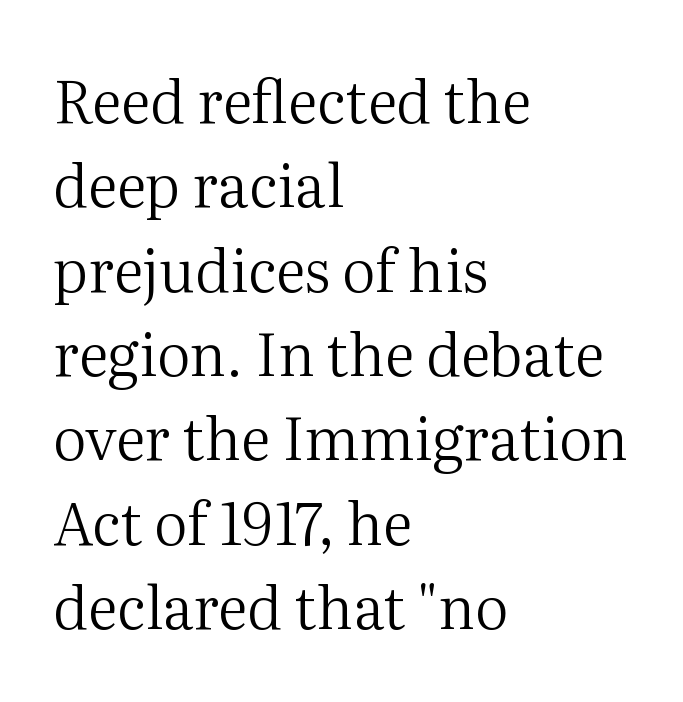
The image shows 59 px regular-weight serif type, upright; set left-aligned, normal line spacing (1.43x), normal letter spacing, not underlined; medium stroke contrast and a medium x-height.
